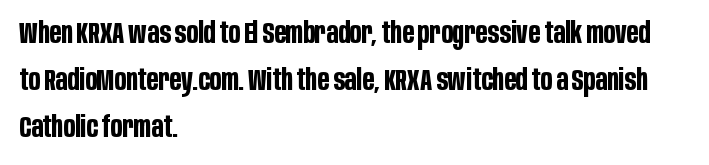
Q: Is the text bold? A: Yes.
Q: Is the text italic (slanted)? A: No, it is upright.
Q: Is the typeface a serif or a sans-serif typeface? A: Sans-serif.
Q: Is the text underlined? A: No.
Q: How is the paragraph aligned? A: Left-aligned.
Q: Is the spacing between letters normal or unusually wide? A: Normal.
Q: Is the spacing between lines tight, normal or loose? A: Normal.
Q: Width (condensed, normal, or wide)? A: Condensed.
Q: Stroke contrast? A: Low.
Q: x-height? A: Large.
Q: Monospaced? A: No.
